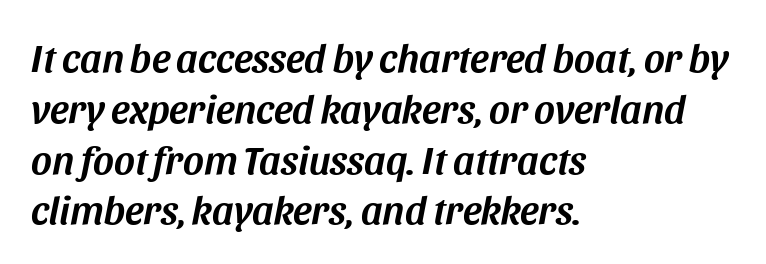
Check the space under the baseline: it is left empty. The passage shown has conventional tracking throughout. The passage shown stacks its lines at a standard gap. Designer's note — italics engaged. The rendering uses natural spacing where letterforms have individual widths.
